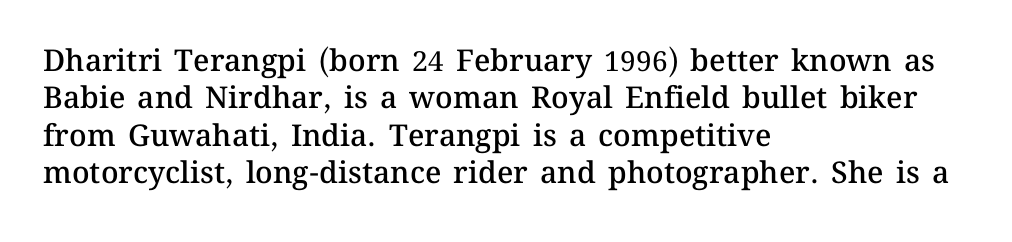
The compositor pushed each line to the left boundary. Tall strokes in this sample are plumb rather than angled. Varying glyph widths throughout — classic text-font behaviour. The passage shown stacks its lines at a standard gap. Is the letter spacing exaggerated? No — it looks like the ordinary default. Does the weight exceed regular? Yes, but only to semibold.
